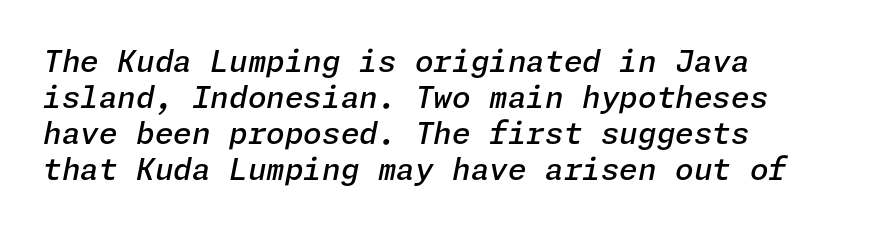
The image shows 30 px semibold type, italic (leaning right); set line spacing 1.2x, normal letter spacing, not underlined; low stroke contrast and a medium x-height.
